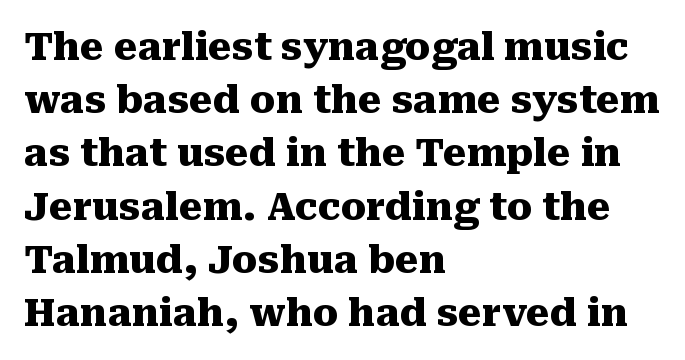
{"serif": "yes", "italic": "no", "bold": "yes", "weight": "heavy", "width": "normal", "stroke_contrast": "medium", "x_height": "medium", "monospaced": "no", "underline": "no", "align": "left", "line_spacing": "normal", "line_spacing_ratio": 1.4, "letter_spacing": "normal", "letter_spacing_em": 0.0, "glyph_px": 38}
